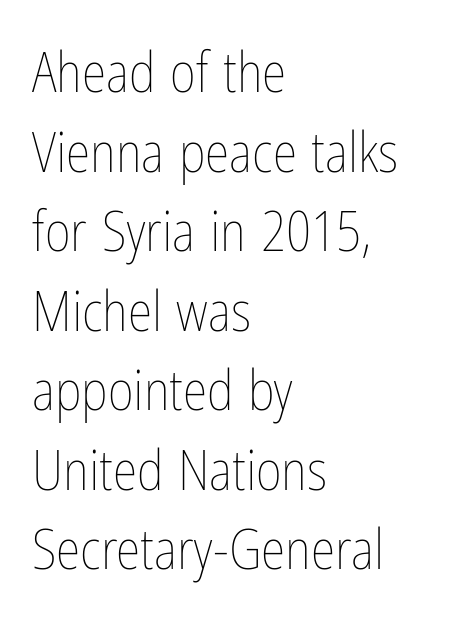
The image shows 56 px thin, condensed type, upright; set left-aligned, normal line spacing (1.42x), normal letter spacing, not underlined; low stroke contrast and a medium x-height.
